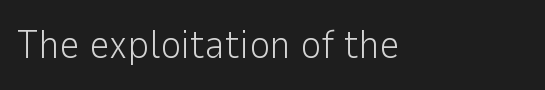
{"serif": "no", "italic": "no", "bold": "no", "weight": "light", "width": "normal", "stroke_contrast": "low", "x_height": "medium", "monospaced": "no", "underline": "no", "align": "left", "letter_spacing": "normal", "letter_spacing_em": 0.0, "glyph_px": 40}
